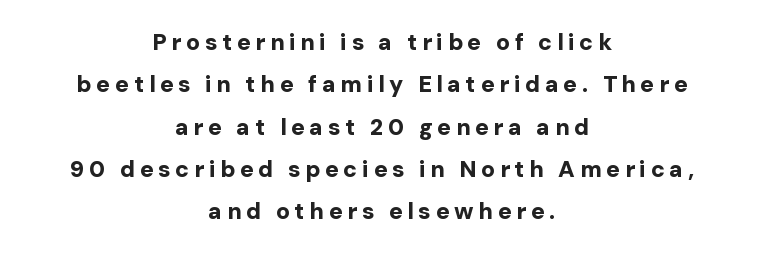
On the weight axis this lands at bold, roughly 700. The gap between lines stays unmarked. Vertical strokes here are truly vertical. Caption: multi-line text, centered on the measure.
